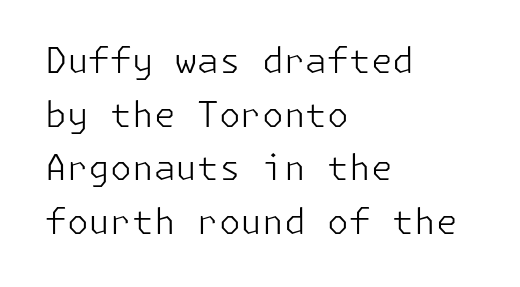
The image shows 35 px light sans-serif type, upright; set left-aligned, normal line spacing (1.53x), normal letter spacing, not underlined; low stroke contrast and a medium x-height.
